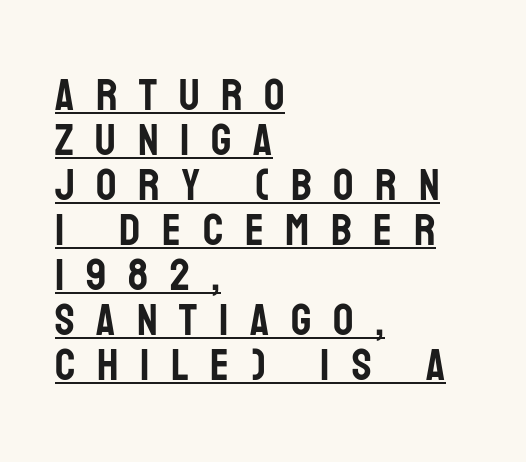
Q: Is the text italic (slanted)? A: No, it is upright.
Q: Is the typeface a serif or a sans-serif typeface? A: Sans-serif.
Q: Is the text underlined? A: Yes.
Q: How is the paragraph aligned? A: Left-aligned.
Q: Is the spacing between letters normal or unusually wide? A: Unusually wide.
Q: Is the spacing between lines tight, normal or loose? A: Tight.
Q: Width (condensed, normal, or wide)? A: Condensed.
Q: Stroke contrast? A: Low.
Q: x-height? A: Large.
Q: Monospaced? A: No.
